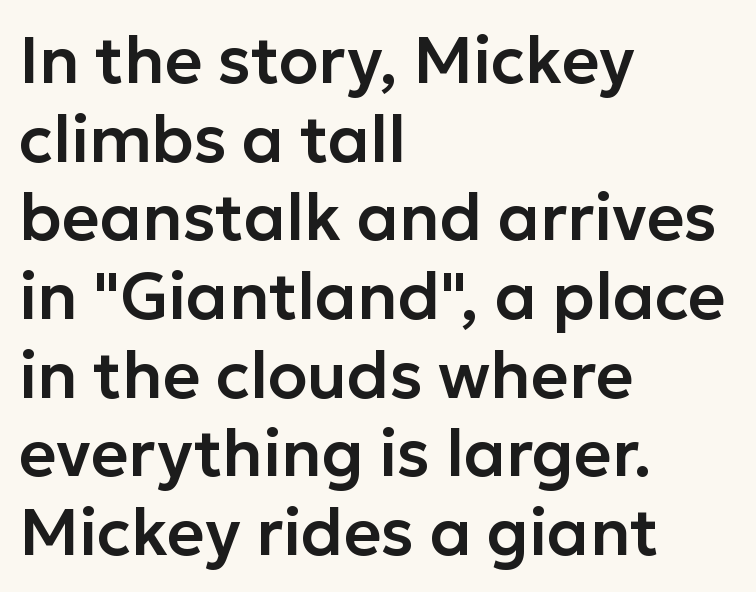
{"serif": "no", "italic": "no", "width": "normal", "stroke_contrast": "low", "x_height": "medium", "monospaced": "no", "underline": "no", "align": "left", "line_spacing_ratio": 1.21, "letter_spacing": "normal", "letter_spacing_em": 0.0, "glyph_px": 65}
